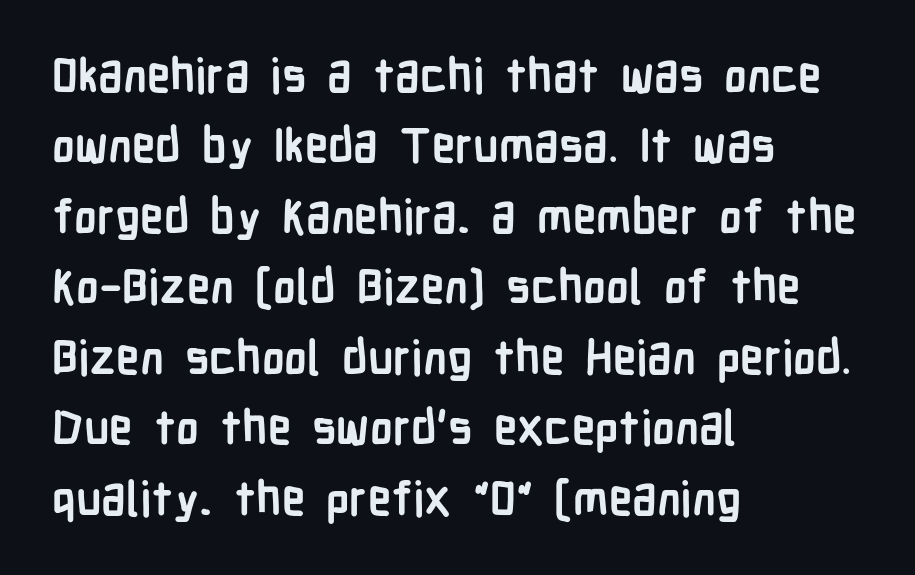
Short and long lines alike share a common starting point at left. The rendering keeps characters at their native spacing. Note: no serifs on the glyphs. It's the straight-up-and-down kind of type. Does the weight exceed regular? Yes, all the way to bold. Underline: absent.
